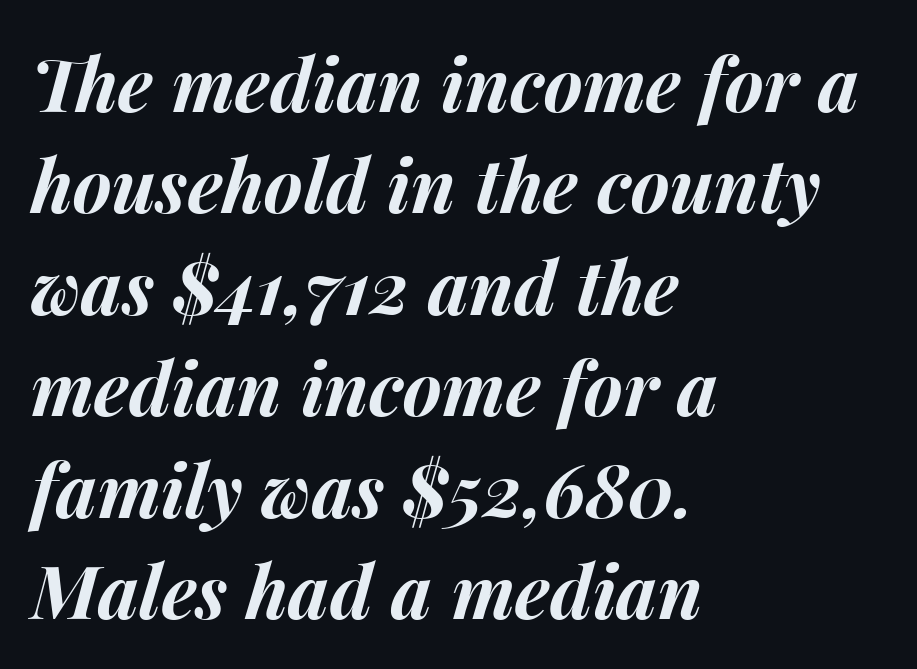
Q: Is the text bold? A: Yes.
Q: Is the text italic (slanted)? A: Yes, it leans right by about 15 degrees.
Q: Is the text underlined? A: No.
Q: How is the paragraph aligned? A: Left-aligned.
Q: Is the spacing between letters normal or unusually wide? A: Normal.
Q: Is the spacing between lines tight, normal or loose? A: Normal.
Q: Width (condensed, normal, or wide)? A: Normal.
Q: Stroke contrast? A: Medium.
Q: x-height? A: Medium.
Q: Monospaced? A: No.
